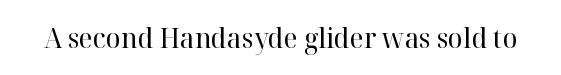
The passage shown is not underscored anywhere. The line texture is even and compact thanks to regular tracking. Weight: in the light-to-regular range. Ascenders rise straight up at ninety degrees.
